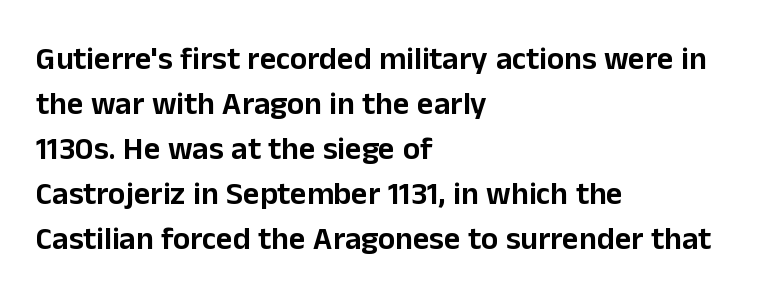
{"serif": "no", "italic": "no", "width": "normal", "stroke_contrast": "low", "x_height": "medium", "monospaced": "no", "underline": "no", "align": "left", "line_spacing": "normal", "line_spacing_ratio": 1.41, "letter_spacing": "normal", "letter_spacing_em": 0.0, "glyph_px": 32}
